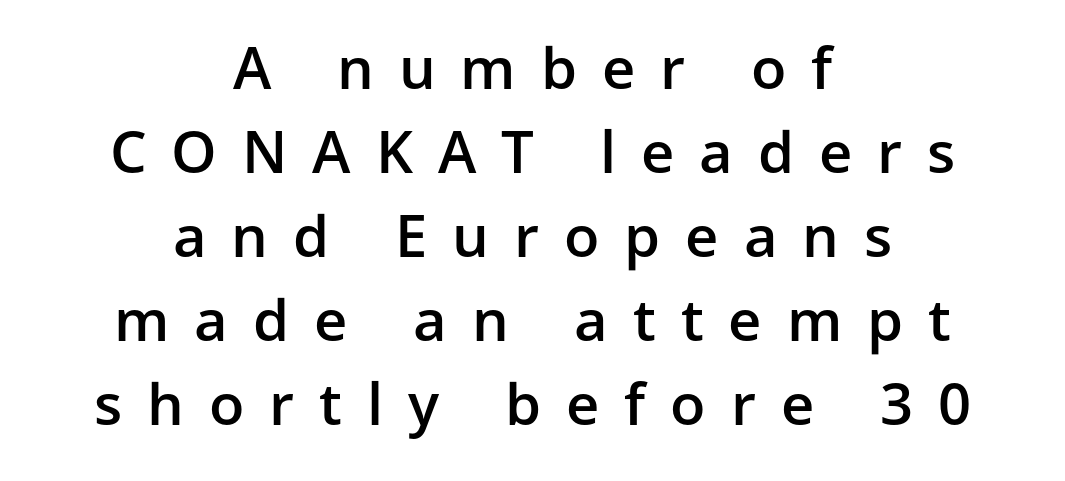
{"serif": "no", "italic": "no", "bold": "semi", "weight": "semibold", "width": "normal", "stroke_contrast": "low", "x_height": "medium", "monospaced": "no", "underline": "no", "align": "center", "line_spacing": "normal", "line_spacing_ratio": 1.45, "letter_spacing": "wide", "letter_spacing_em": 0.43, "glyph_px": 58}
